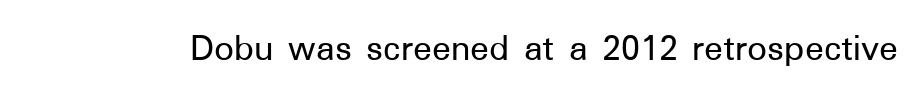
Q: Is the text italic (slanted)? A: No, it is upright.
Q: Is the typeface a serif or a sans-serif typeface? A: Sans-serif.
Q: Is the text underlined? A: No.
Q: Is the spacing between letters normal or unusually wide? A: Normal.
Q: Width (condensed, normal, or wide)? A: Normal.
Q: Stroke contrast? A: Low.
Q: x-height? A: Medium.
Q: Monospaced? A: No.
